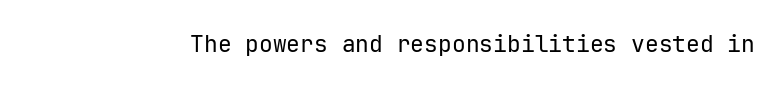
The image shows 23 px text type, upright; set normal letter spacing, not underlined.
